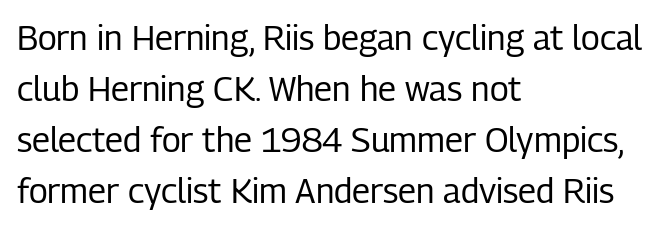
Compared with typical paragraphs, the rows here are spaced about the same. The strokes carry an ordinary text weight at most. Vertical strokes here are truly vertical. The typeface chosen for these lines omits serifs. Underlining? Definitely not there. The letters advance in unequal steps, a hallmark of proportional type.
